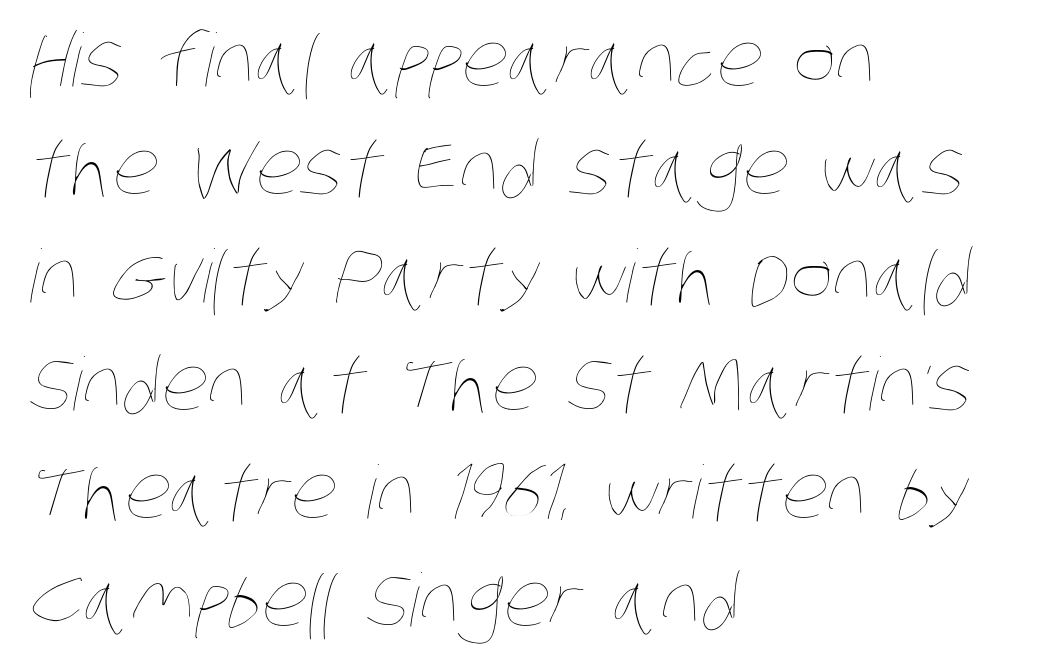
The image shows 73 px thin, condensed type; set left-aligned, normal line spacing (1.48x), normal letter spacing, not underlined; low stroke contrast and a large x-height.
